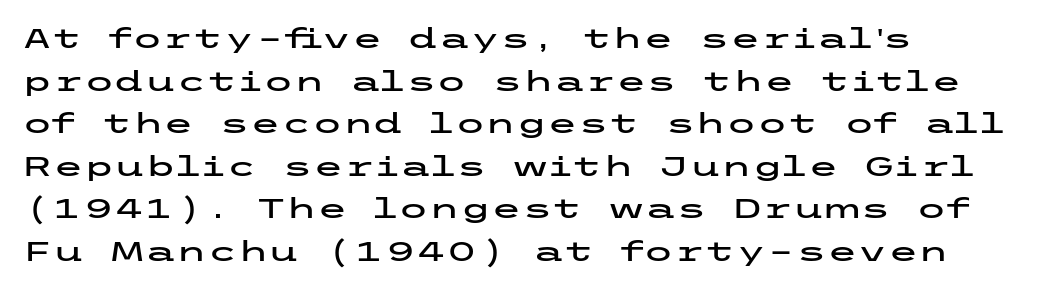
Q: Is the text italic (slanted)? A: No, it is upright.
Q: Is the typeface a serif or a sans-serif typeface? A: Sans-serif.
Q: Is the text underlined? A: No.
Q: How is the paragraph aligned? A: Left-aligned.
Q: Is the spacing between letters normal or unusually wide? A: Normal.
Q: Is the spacing between lines tight, normal or loose? A: Normal.
Q: Width (condensed, normal, or wide)? A: Wide.
Q: Stroke contrast? A: Low.
Q: x-height? A: Medium.
